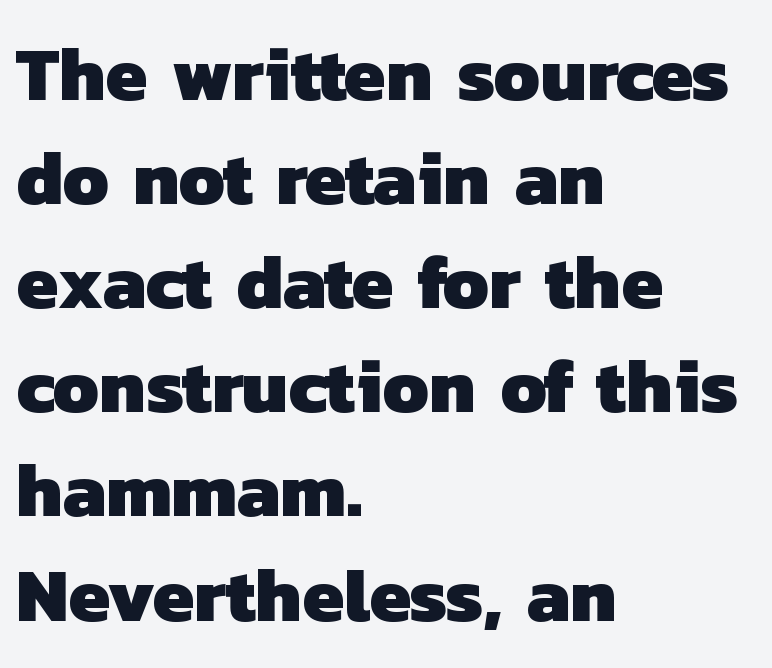
{"serif": "no", "bold": "yes", "weight": "heavy", "width": "normal", "stroke_contrast": "low", "x_height": "medium", "monospaced": "no", "underline": "no", "align": "left", "line_spacing": "normal", "line_spacing_ratio": 1.37, "letter_spacing": "normal", "letter_spacing_em": 0.0, "glyph_px": 76}
